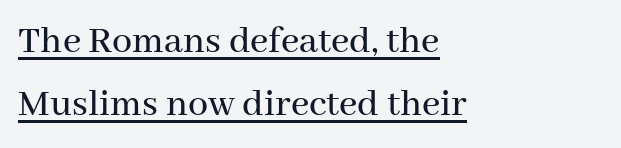
Q: Is the text italic (slanted)? A: No, it is upright.
Q: Is the typeface a serif or a sans-serif typeface? A: Serif.
Q: Is the text underlined? A: Yes.
Q: How is the paragraph aligned? A: Left-aligned.
Q: Is the spacing between letters normal or unusually wide? A: Normal.
Q: Is the spacing between lines tight, normal or loose? A: Normal.
Q: Width (condensed, normal, or wide)? A: Normal.
Q: Stroke contrast? A: Medium.
Q: x-height? A: Medium.
Q: Monospaced? A: No.
